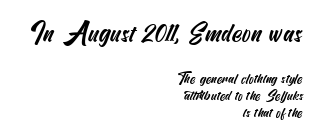
{"underline": "no", "align": "right", "line_spacing_ratio": 1.22, "letter_spacing": "normal", "letter_spacing_em": 0.0, "larger_block": "first", "size_ratio": 1.86, "glyph_px": 26}
